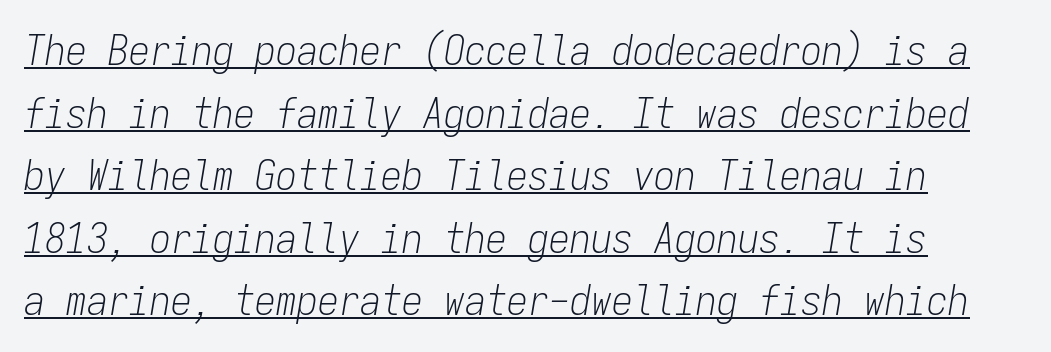
The image shows 42 px light, condensed type, italic (leaning right), monospaced; set normal line spacing (1.49x), normal letter spacing, underlined; low stroke contrast and a medium x-height.
